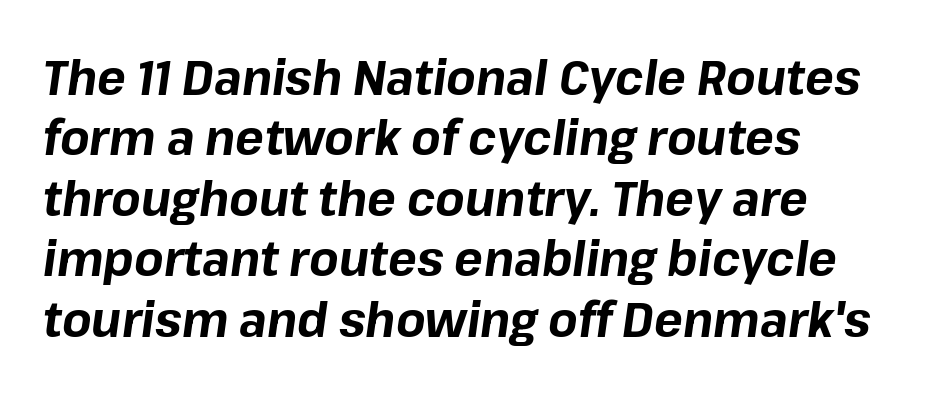
Q: Is the text bold? A: Yes.
Q: Is the text italic (slanted)? A: Yes, it leans right by about 8 degrees.
Q: Is the text underlined? A: No.
Q: How is the paragraph aligned? A: Left-aligned.
Q: Is the spacing between letters normal or unusually wide? A: Normal.
Q: Is the spacing between lines tight, normal or loose? A: Normal.
Q: Width (condensed, normal, or wide)? A: Normal.
Q: Stroke contrast? A: Low.
Q: x-height? A: Medium.
Q: Monospaced? A: No.
